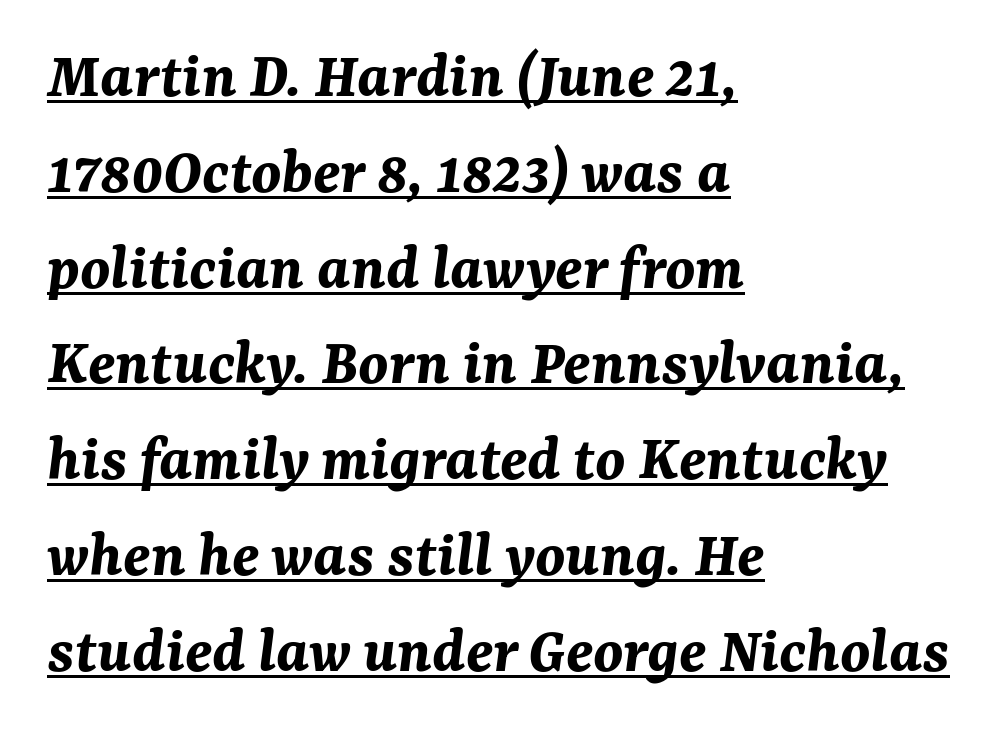
{"italic": "yes", "lean": "right", "slant_degrees": 7, "bold": "yes", "weight": "bold", "width": "normal", "stroke_contrast": "medium", "x_height": "medium", "monospaced": "no", "underline": "yes", "align": "left", "line_spacing": "normal", "line_spacing_ratio": 1.43, "letter_spacing": "normal", "letter_spacing_em": 0.0, "glyph_px": 67}
